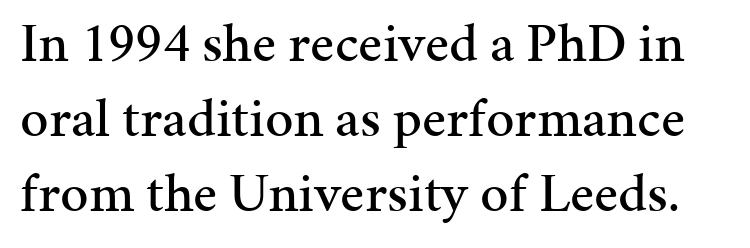
The image shows 56 px serif type, upright; set normal line spacing (1.34x), normal letter spacing, not underlined; medium stroke contrast and a medium x-height.
